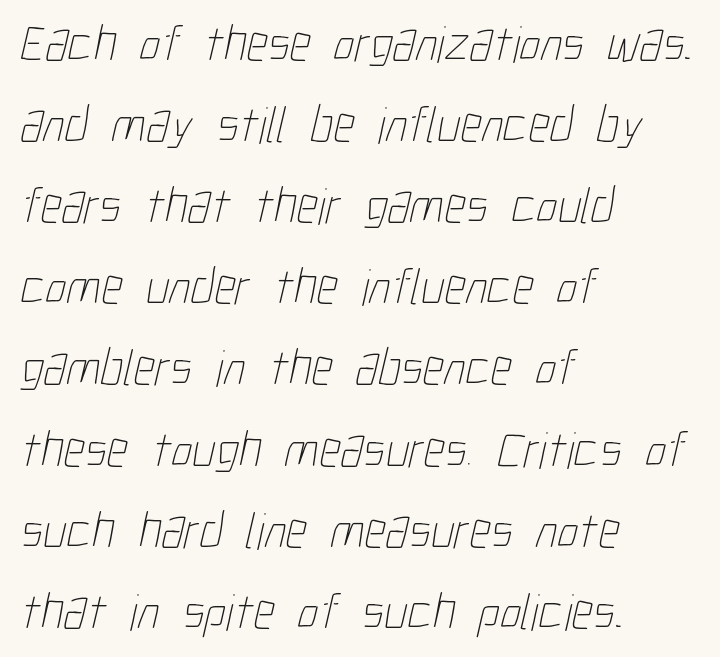
Q: Is the text bold? A: No.
Q: Is the text underlined? A: No.
Q: How is the paragraph aligned? A: Left-aligned.
Q: Is the spacing between letters normal or unusually wide? A: Normal.
Q: Is the spacing between lines tight, normal or loose? A: Normal.
Q: Width (condensed, normal, or wide)? A: Condensed.
Q: Stroke contrast? A: Low.
Q: x-height? A: Medium.
Q: Monospaced? A: No.
